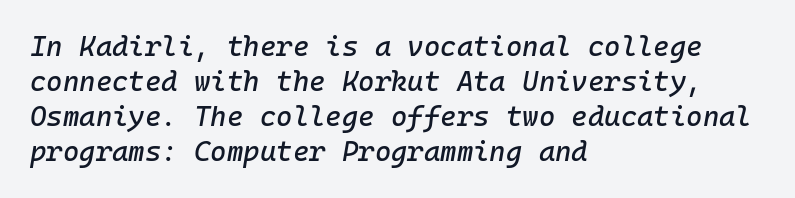
Q: Is the text italic (slanted)? A: Yes, it leans right by about 10 degrees.
Q: Is the text underlined? A: No.
Q: How is the paragraph aligned? A: Left-aligned.
Q: Is the spacing between letters normal or unusually wide? A: Normal.
Q: Is the spacing between lines tight, normal or loose? A: Normal.
Q: Width (condensed, normal, or wide)? A: Normal.
Q: Stroke contrast? A: Low.
Q: x-height? A: Medium.
Q: Monospaced? A: Yes.
